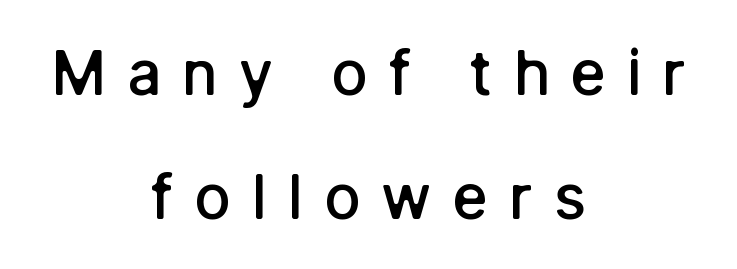
The image shows 61 px semibold sans-serif type, upright; set centered, loose line spacing (2.03x), unusually wide letter spacing (+0.34 em), not underlined; low stroke contrast and a medium x-height.
